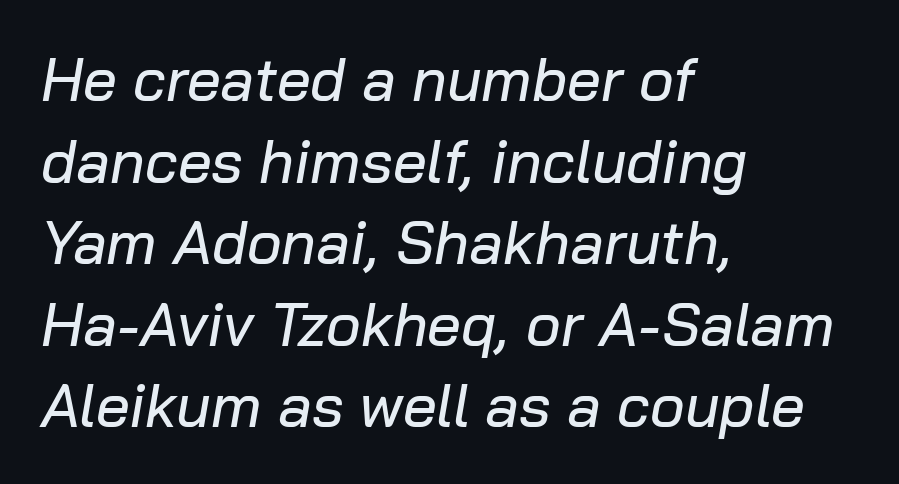
{"italic": "yes", "lean": "right", "slant_degrees": 10, "width": "normal", "stroke_contrast": "low", "x_height": "medium", "monospaced": "no", "underline": "no", "align": "left", "line_spacing": "normal", "line_spacing_ratio": 1.36, "letter_spacing": "normal", "letter_spacing_em": 0.0, "glyph_px": 60}
